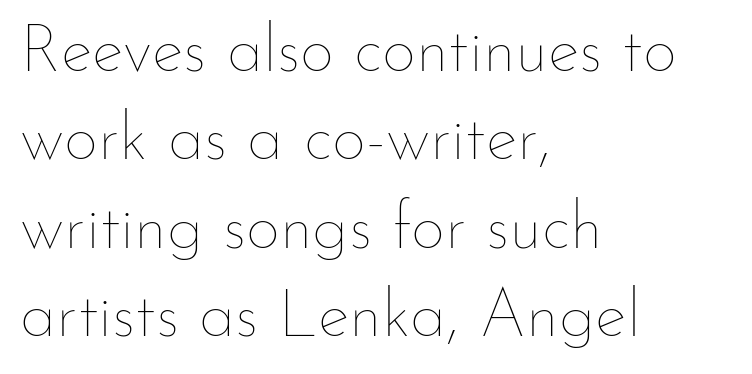
{"italic": "no", "bold": "no", "weight": "thin", "width": "normal", "stroke_contrast": "low", "x_height": "small", "monospaced": "no", "underline": "no", "align": "left", "line_spacing": "normal", "line_spacing_ratio": 1.32, "letter_spacing": "normal", "letter_spacing_em": 0.0, "glyph_px": 67}
